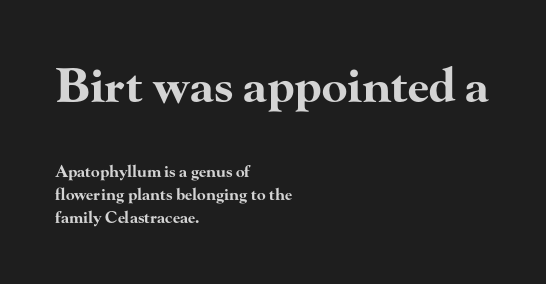
Q: Is the text bold? A: Yes.
Q: Is the text italic (slanted)? A: No, it is upright.
Q: Is the typeface a serif or a sans-serif typeface? A: Serif.
Q: Is the text underlined? A: No.
Q: How is the paragraph aligned? A: Left-aligned.
Q: Is the spacing between letters normal or unusually wide? A: Normal.
Q: Is the spacing between lines tight, normal or loose? A: Normal.
Q: Which block of text is set in a larger size, the first (top) or the second (bottom)? A: The first (top) one.
Q: Width (condensed, normal, or wide)? A: Wide.
Q: Stroke contrast? A: High.
Q: x-height? A: Small.
Q: Monospaced? A: No.
